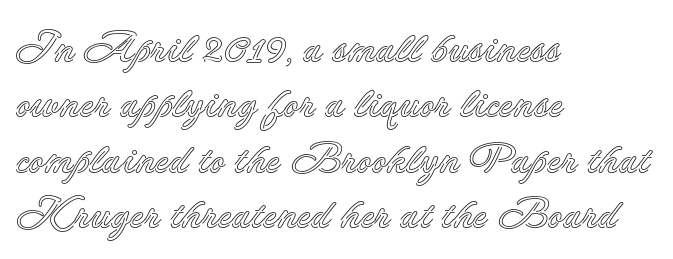
The designer left line spacing at the default. The rag falls on the right side of this text block. Note the varied advance widths — an 'i' is clearly narrower than an 'm'. The letterforms sit shoulder to shoulder at normal distance.
